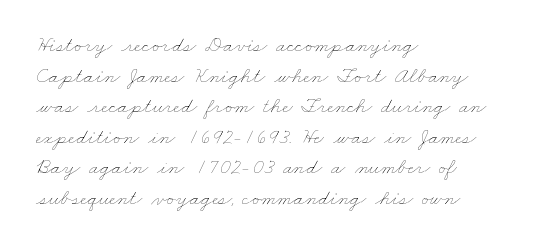
Q: Is the text bold? A: No.
Q: Is the text underlined? A: No.
Q: How is the paragraph aligned? A: Left-aligned.
Q: Is the spacing between letters normal or unusually wide? A: Normal.
Q: Is the spacing between lines tight, normal or loose? A: Normal.
